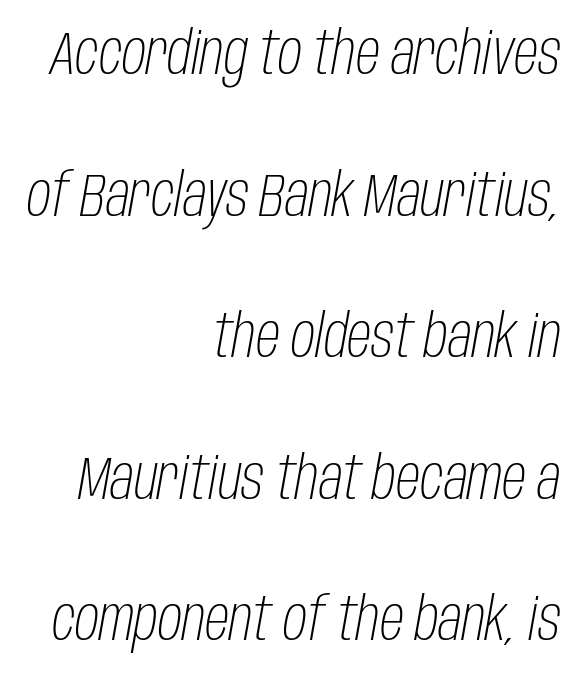
This sample has the flowing, uneven cadence of proportional lettering. The gaps between neighbouring characters are ordinary and unremarkable. Notice how the passage keeps a crisp vertical edge on the right only. Interline gaps are noticeably wide in this sample. Descender tails drop into unmarked territory.
